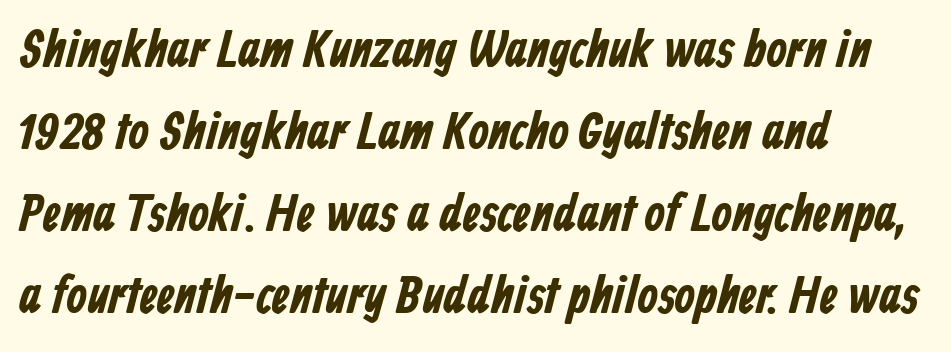
Q: Is the text bold? A: Yes.
Q: Is the typeface a serif or a sans-serif typeface? A: Sans-serif.
Q: Is the text underlined? A: No.
Q: How is the paragraph aligned? A: Left-aligned.
Q: Is the spacing between letters normal or unusually wide? A: Normal.
Q: Is the spacing between lines tight, normal or loose? A: Normal.
Q: Width (condensed, normal, or wide)? A: Condensed.
Q: Stroke contrast? A: Low.
Q: x-height? A: Medium.
Q: Monospaced? A: No.
